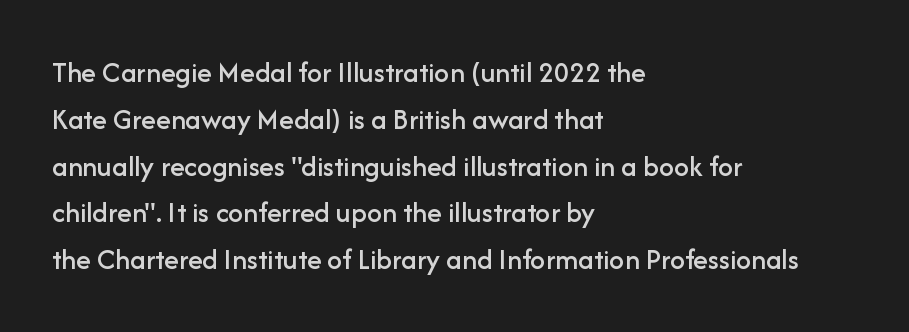
Q: Is the text italic (slanted)? A: No, it is upright.
Q: Is the typeface a serif or a sans-serif typeface? A: Sans-serif.
Q: Is the text underlined? A: No.
Q: How is the paragraph aligned? A: Left-aligned.
Q: Is the spacing between letters normal or unusually wide? A: Normal.
Q: Is the spacing between lines tight, normal or loose? A: Normal.
Q: Width (condensed, normal, or wide)? A: Normal.
Q: Stroke contrast? A: Low.
Q: x-height? A: Medium.
Q: Monospaced? A: No.
